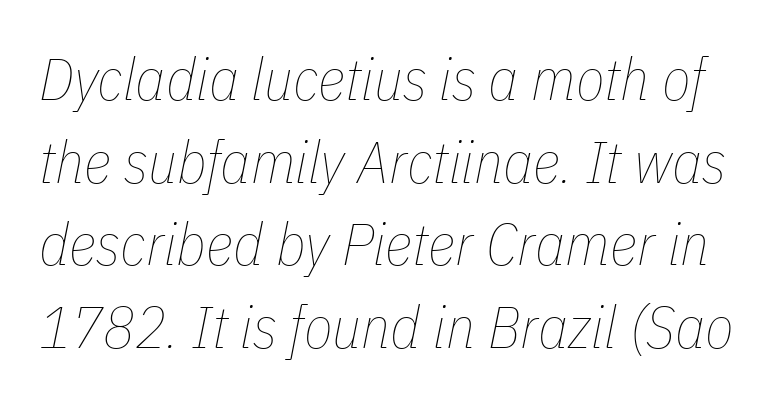
The gaps between neighbouring characters are ordinary and unremarkable. Every character sits at an angle, as italics do. A clean baseline with only descenders dipping below it. Is this a heavy cut? Hardly; it is regular or lighter. The letters advance in unequal steps, a hallmark of proportional type. In terms of leading, this rendering sits right in the middle.
